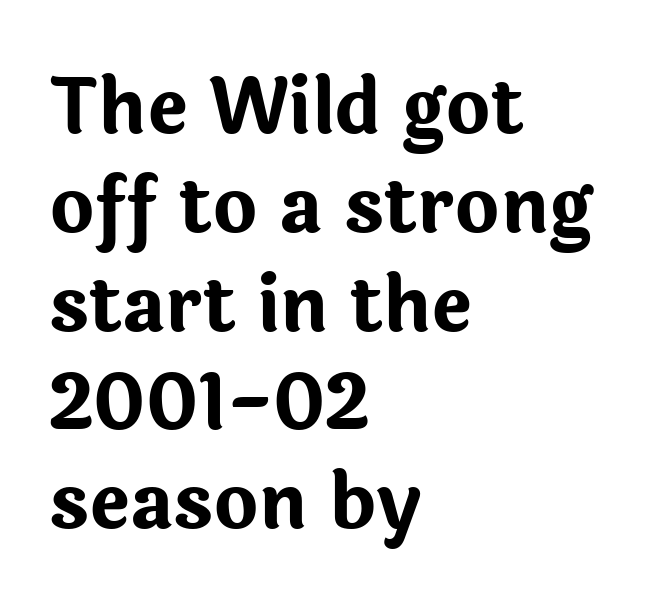
Unlike a traditional serif, this face leaves its strokes unadorned. A bare baseline throughout the passage. One glance says typical: line gaps are just what's usual. Its strokes are broad and dark, the hallmark of bold type. Observe the ordinary spacing: letters are neighbours, not strangers. The rag falls on the right side of this text block.
